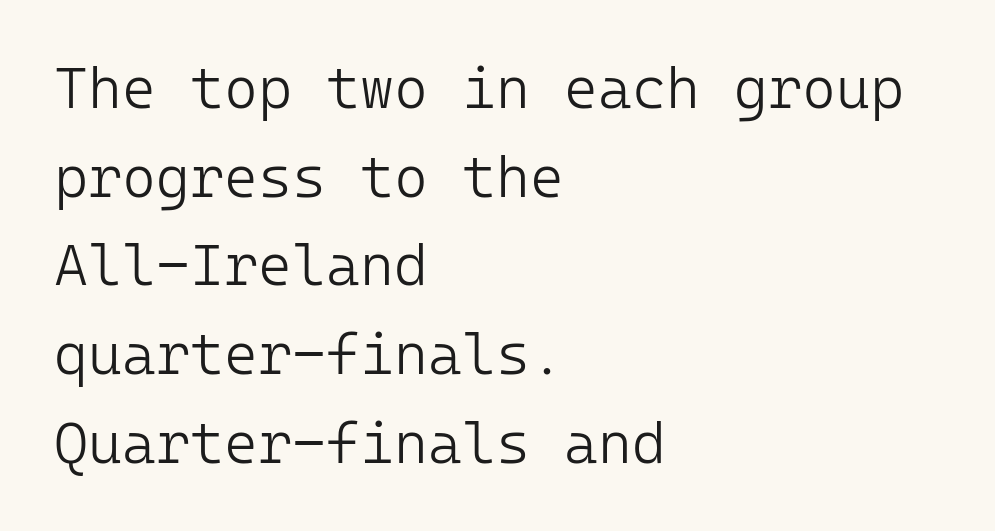
The image shows 58 px light sans-serif type, upright; set left-aligned, normal line spacing (1.53x), normal letter spacing, not underlined; low stroke contrast and a medium x-height.
